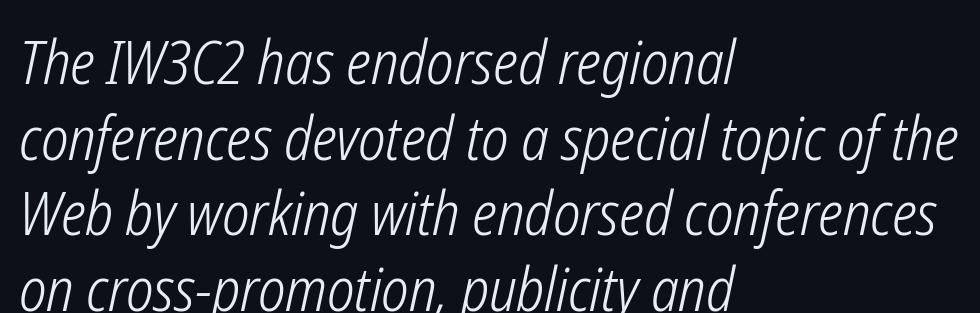
Bold? No — there's no thickening of the strokes. Reading down the column, the eye jumps a familiar distance to each next line. The axis of the letterforms is tilted away from vertical. Short and long lines alike share a common starting point at left. A typesetter would call this proportional, since set widths differ per character. Anything drawn beneath the words? Only blank space.
